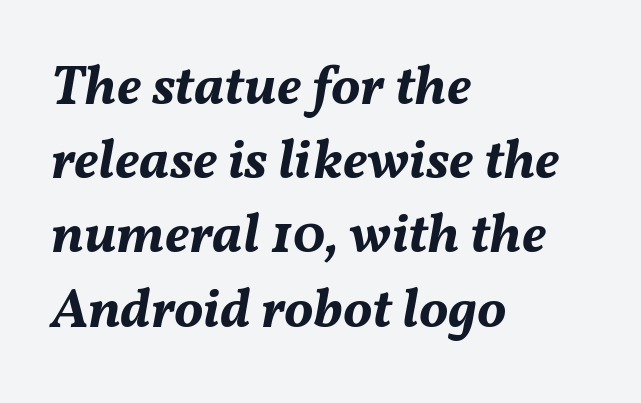
Q: Is the text bold? A: Yes.
Q: Is the text italic (slanted)? A: Yes, it leans right by about 11 degrees.
Q: Is the text underlined? A: No.
Q: How is the paragraph aligned? A: Left-aligned.
Q: Is the spacing between letters normal or unusually wide? A: Normal.
Q: Is the spacing between lines tight, normal or loose? A: Normal.
Q: Width (condensed, normal, or wide)? A: Normal.
Q: Stroke contrast? A: Medium.
Q: x-height? A: Medium.
Q: Monospaced? A: No.
